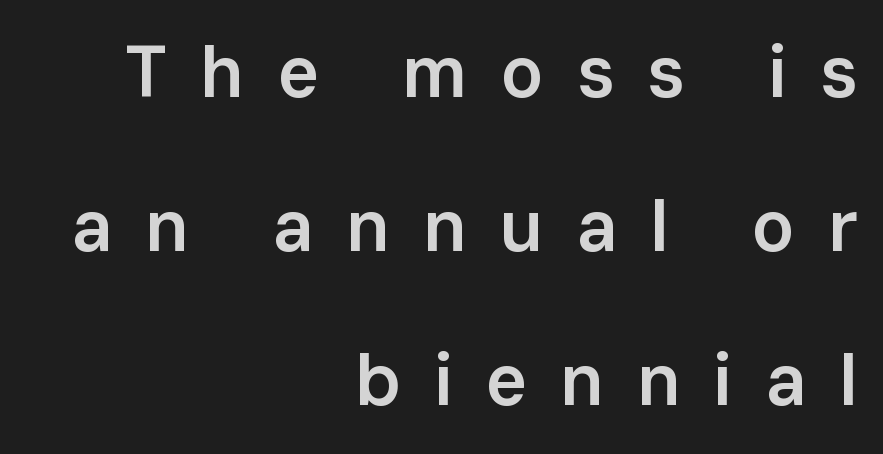
The image shows 72 px semibold sans-serif type, upright; set right-aligned, loose line spacing (2.14x), unusually wide letter spacing (+0.45 em), not underlined; low stroke contrast and a medium x-height.
